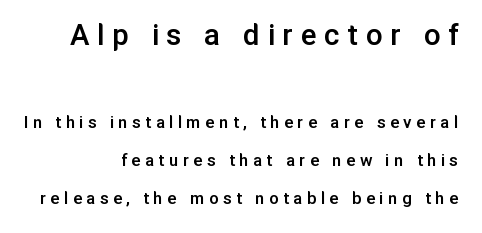
Q: Is the text bold? A: Semi-bold.
Q: Is the text italic (slanted)? A: No, it is upright.
Q: Is the typeface a serif or a sans-serif typeface? A: Sans-serif.
Q: Is the text underlined? A: No.
Q: How is the paragraph aligned? A: Right-aligned.
Q: Is the spacing between letters normal or unusually wide? A: Unusually wide.
Q: Is the spacing between lines tight, normal or loose? A: Loose.
Q: Which block of text is set in a larger size, the first (top) or the second (bottom)? A: The first (top) one.
Q: Width (condensed, normal, or wide)? A: Normal.
Q: Stroke contrast? A: Low.
Q: x-height? A: Medium.
Q: Monospaced? A: No.
